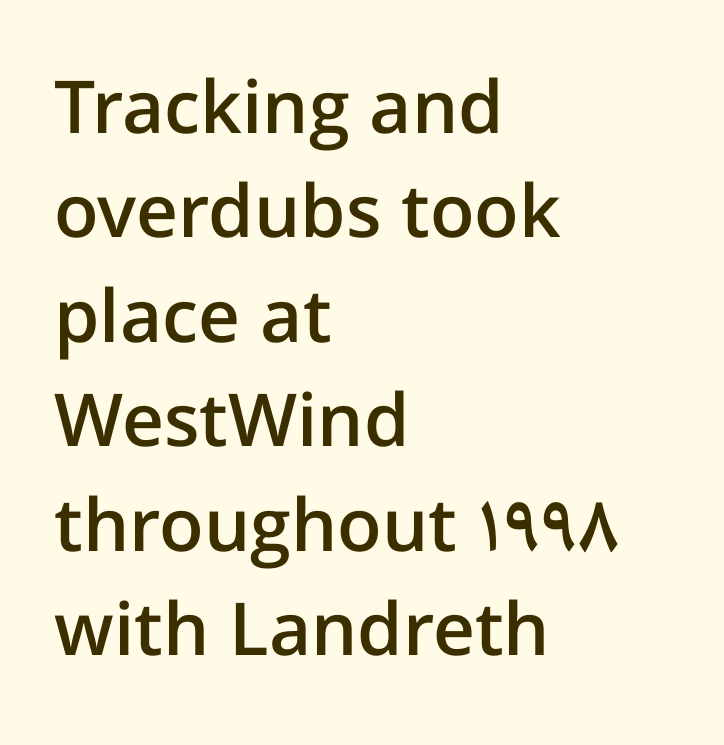
The image shows 73 px semibold sans-serif type, upright; set left-aligned, normal line spacing (1.43x), normal letter spacing, not underlined; low stroke contrast and a medium x-height.
